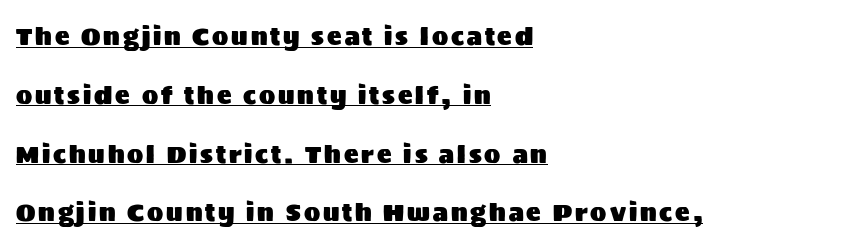
{"italic": "no", "underline": "yes", "align": "left", "line_spacing": "loose", "line_spacing_ratio": 2.45, "glyph_px": 24}
